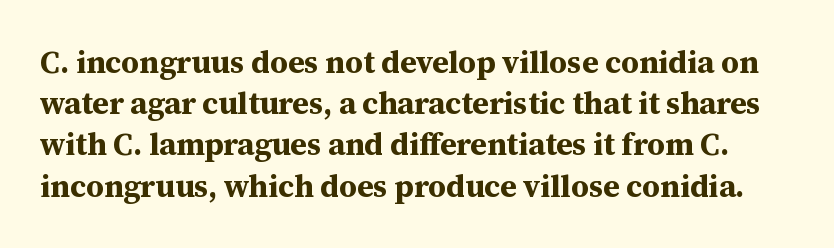
{"serif": "yes", "italic": "no", "bold": "yes", "weight": "bold", "width": "normal", "stroke_contrast": "medium", "x_height": "medium", "monospaced": "no", "underline": "no", "line_spacing": "normal", "line_spacing_ratio": 1.33, "letter_spacing": "normal", "letter_spacing_em": 0.0, "glyph_px": 31}
